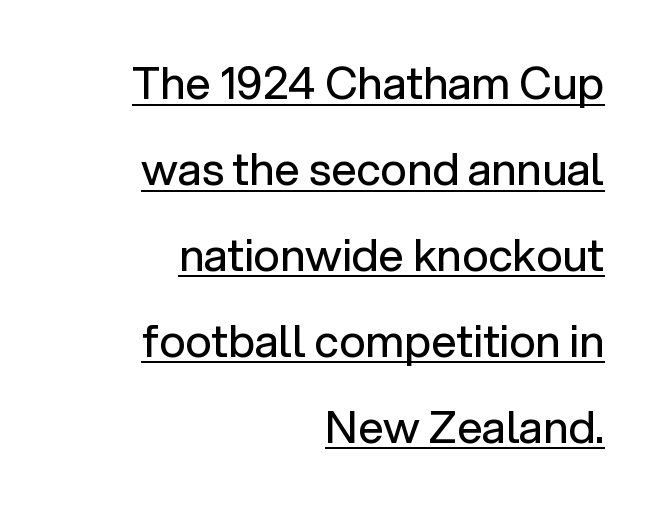
Bold? No — there's no thickening of the strokes. There is no visible air inserted between adjacent glyphs. Is this a sans? Yes — the strokes have no serifs. Varying glyph widths throughout — classic text-font behaviour. Leftover space on each line is placed entirely before the opening word.
